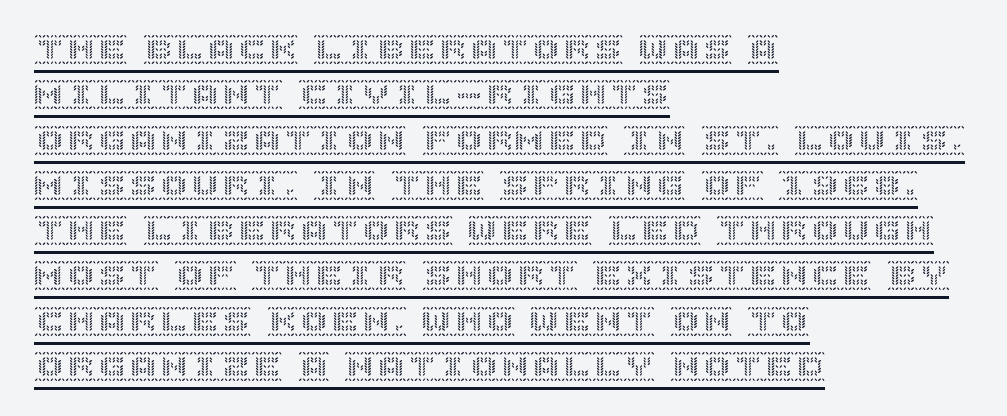
{"italic": "no", "width": "normal", "x_height": "large", "underline": "yes", "align": "left", "line_spacing": "normal", "line_spacing_ratio": 1.46, "letter_spacing": "normal", "letter_spacing_em": 0.0, "glyph_px": 31}
